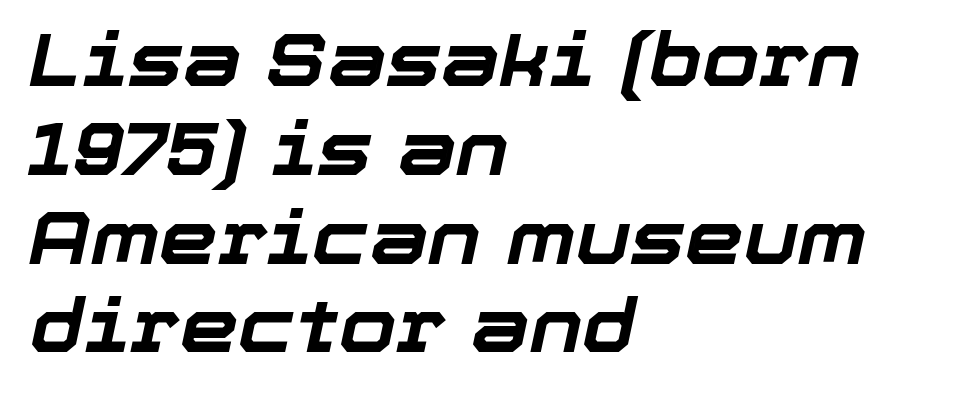
Q: Is the text bold? A: Yes.
Q: Is the text italic (slanted)? A: Yes, it leans right by about 12 degrees.
Q: Is the text underlined? A: No.
Q: How is the paragraph aligned? A: Left-aligned.
Q: Is the spacing between letters normal or unusually wide? A: Normal.
Q: Width (condensed, normal, or wide)? A: Normal.
Q: Stroke contrast? A: Low.
Q: x-height? A: Medium.
Q: Monospaced? A: No.
